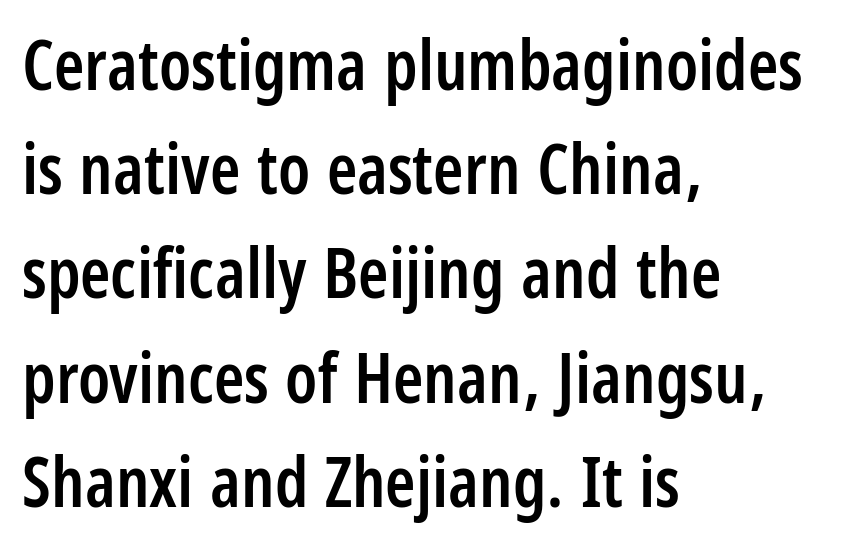
{"serif": "no", "italic": "no", "bold": "semi", "weight": "semibold", "width": "condensed", "stroke_contrast": "low", "x_height": "large", "monospaced": "no", "underline": "no", "align": "left", "line_spacing": "normal", "line_spacing_ratio": 1.51, "letter_spacing": "normal", "letter_spacing_em": 0.0, "glyph_px": 69}
